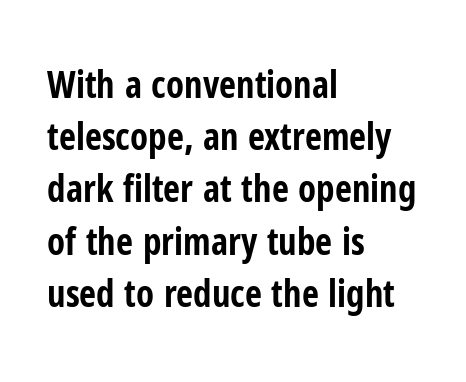
Q: Is the text bold? A: Yes.
Q: Is the text italic (slanted)? A: No, it is upright.
Q: Is the typeface a serif or a sans-serif typeface? A: Sans-serif.
Q: Is the text underlined? A: No.
Q: How is the paragraph aligned? A: Left-aligned.
Q: Is the spacing between letters normal or unusually wide? A: Normal.
Q: Is the spacing between lines tight, normal or loose? A: Normal.
Q: Width (condensed, normal, or wide)? A: Condensed.
Q: Stroke contrast? A: Low.
Q: x-height? A: Medium.
Q: Monospaced? A: No.
